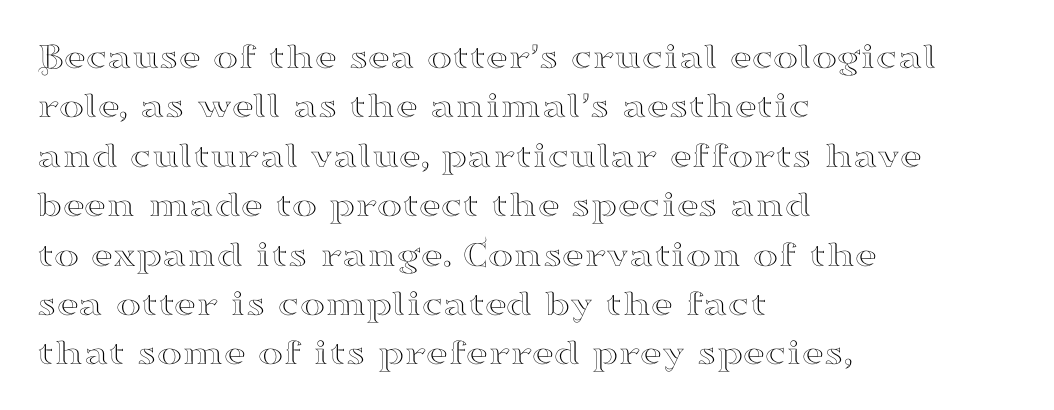
Q: Is the text italic (slanted)? A: No, it is upright.
Q: Is the typeface a serif or a sans-serif typeface? A: Serif.
Q: Is the text underlined? A: No.
Q: How is the paragraph aligned? A: Left-aligned.
Q: Is the spacing between letters normal or unusually wide? A: Normal.
Q: Is the spacing between lines tight, normal or loose? A: Normal.
Q: Width (condensed, normal, or wide)? A: Wide.
Q: Stroke contrast? A: High.
Q: x-height? A: Small.
Q: Monospaced? A: No.
